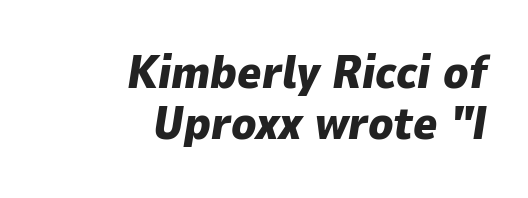
Nobody touched the tracking dial on this one. Summary of weight: heavy, a full bold. Check under the words: just untouched page. The specimen reads as italic at a glance. The paragraph shown leans on its right margin.
